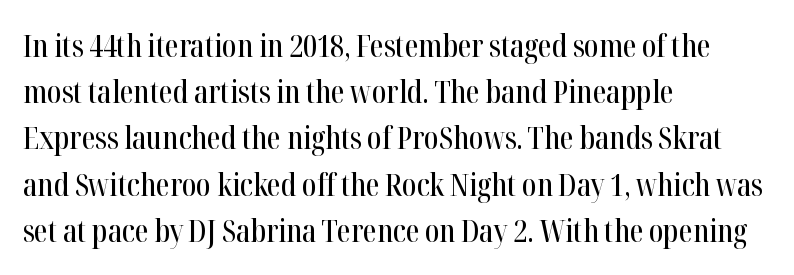
What kind of face is this? One with serifs. Teacher's note: observe the even left margin — that is flush-left alignment. How are the letters spaced? Ordinarily, with no added tracking. No italicization has been applied; the sample stays upright.
